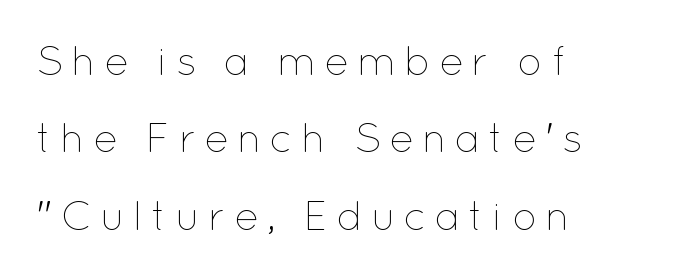
Q: Is the text bold? A: No.
Q: Is the text italic (slanted)? A: No, it is upright.
Q: Is the text underlined? A: No.
Q: How is the paragraph aligned? A: Left-aligned.
Q: Width (condensed, normal, or wide)? A: Normal.
Q: Stroke contrast? A: Low.
Q: x-height? A: Medium.
Q: Monospaced? A: No.
